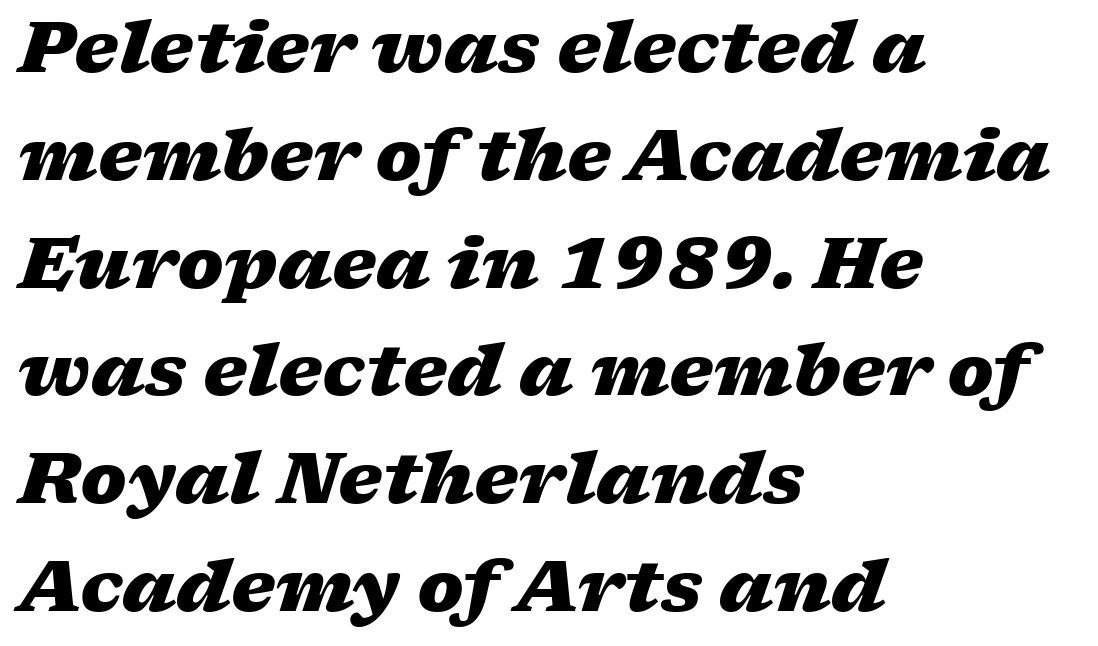
{"italic": "yes", "lean": "right", "slant_degrees": 17, "bold": "yes", "weight": "heavy", "width": "wide", "stroke_contrast": "low", "x_height": "medium", "monospaced": "no", "underline": "no", "align": "left", "line_spacing": "normal", "line_spacing_ratio": 1.54, "letter_spacing": "normal", "letter_spacing_em": 0.0, "glyph_px": 70}
